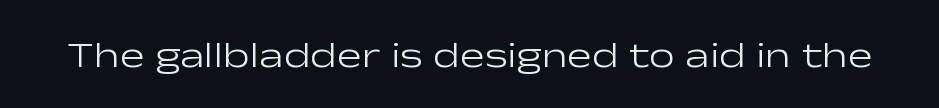
A quiet, ordinary-to-light weight characterises the typeface. The face used here is rendered with its standard letterfit. Each letter's strokes conclude bluntly, with no projecting serifs. The axis of the letterforms is exactly vertical. Proportional: the letters do not fall into vertical columns.
